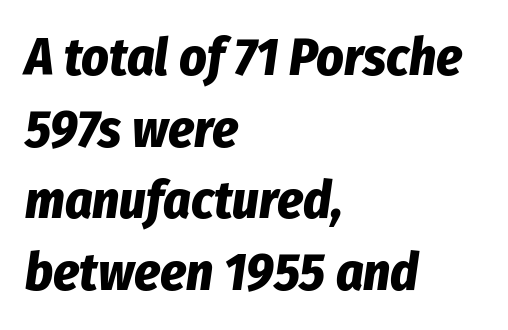
Does extra space separate the letters? No, they use regular spacing. Vertically, the passage feels balanced, rows spaced as you'd expect. These lines are set flush left with a ragged right edge. Glance below the letters and you will spot only blank space. Slant detected: the letters are inclined. Strong, thick strokes mark this as bold type.
